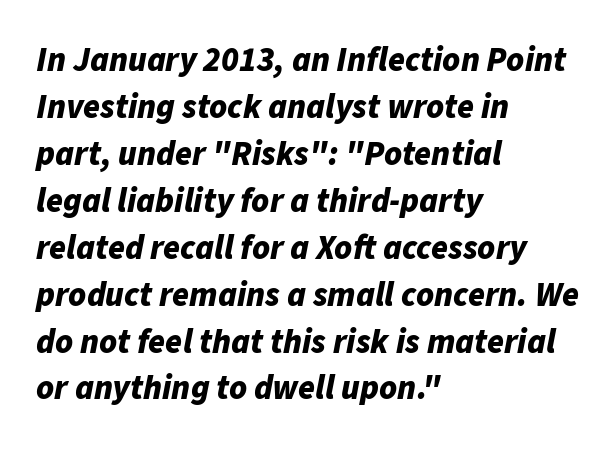
The image shows 34 px bold type, italic (leaning right); set left-aligned, normal line spacing (1.38x), normal letter spacing, not underlined; low stroke contrast and a medium x-height.
